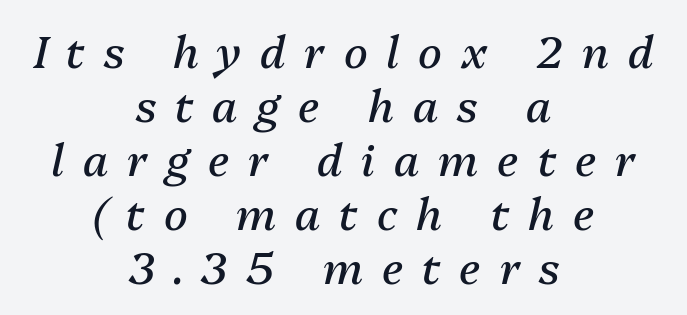
{"italic": "yes", "lean": "right", "slant_degrees": 13, "bold": "no", "weight": "regular", "width": "normal", "stroke_contrast": "medium", "x_height": "medium", "monospaced": "no", "underline": "no", "align": "center", "line_spacing_ratio": 1.23, "letter_spacing": "wide", "letter_spacing_em": 0.43, "glyph_px": 44}
